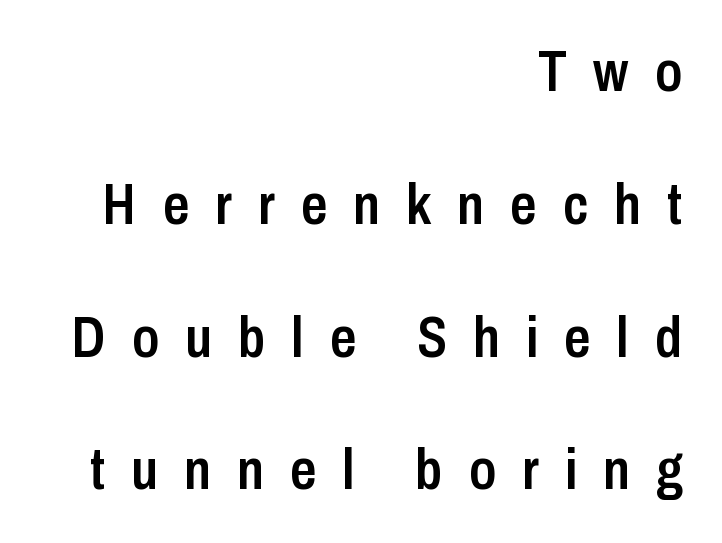
Tracking here is generous; glyphs stand well apart from one another. The letters carry no serifs — their stems end cleanly without finishing strokes. The space beneath each line is pristine and unruled. The rendering anchors every line to the right-hand side. Airy leading. A somewhat darkened texture: the type is semibold rather than bold.
